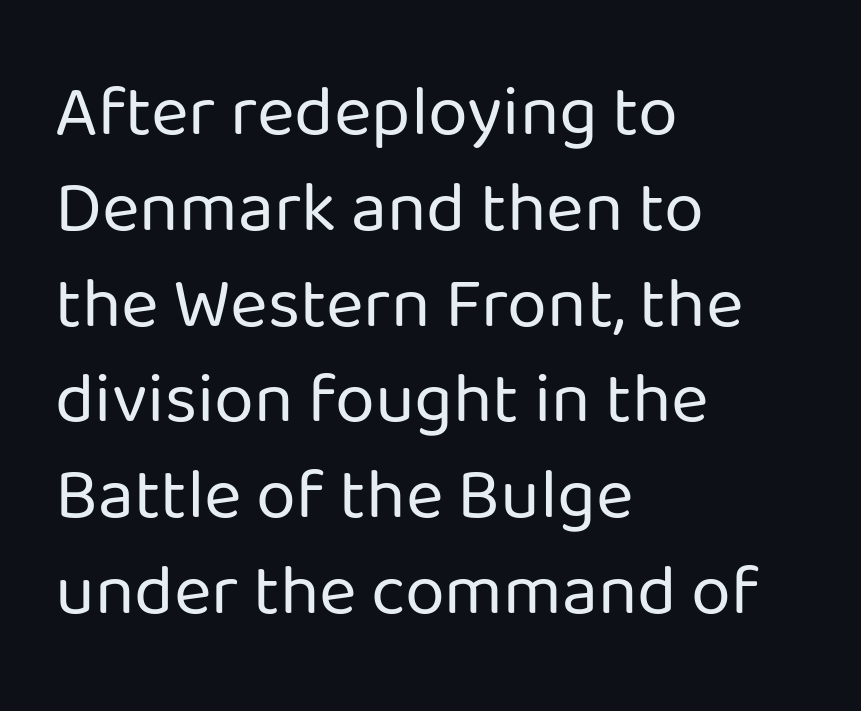
Regarding serifs, this sample does without them. The area under the type is left untouched. Do the characters align in a grid? No, the font is proportional. Posture: upright roman.
